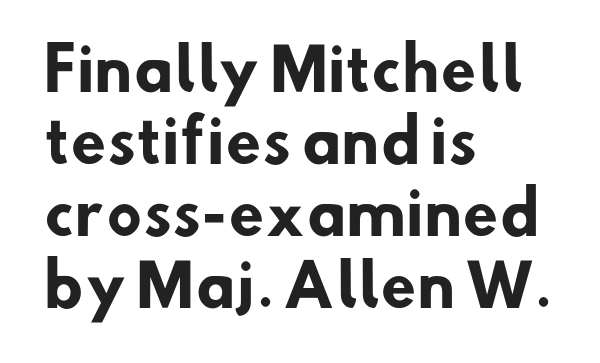
{"serif": "no", "bold": "yes", "weight": "heavy", "width": "normal", "stroke_contrast": "low", "x_height": "small", "monospaced": "no", "underline": "no", "align": "left", "line_spacing_ratio": 1.24, "letter_spacing": "normal", "letter_spacing_em": 0.0, "glyph_px": 58}
